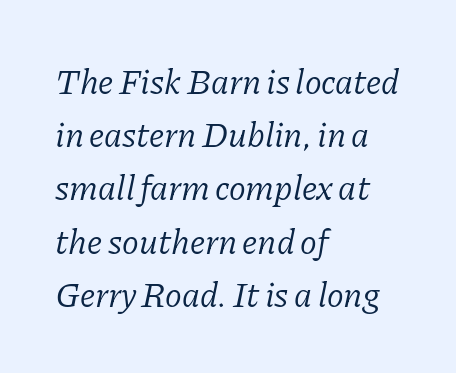
Q: Is the text bold? A: No.
Q: Is the text italic (slanted)? A: Yes, it leans right by about 11 degrees.
Q: Is the typeface a serif or a sans-serif typeface? A: Serif.
Q: Is the text underlined? A: No.
Q: How is the paragraph aligned? A: Left-aligned.
Q: Is the spacing between letters normal or unusually wide? A: Normal.
Q: Is the spacing between lines tight, normal or loose? A: Normal.
Q: Width (condensed, normal, or wide)? A: Normal.
Q: Stroke contrast? A: Low.
Q: x-height? A: Medium.
Q: Monospaced? A: No.
